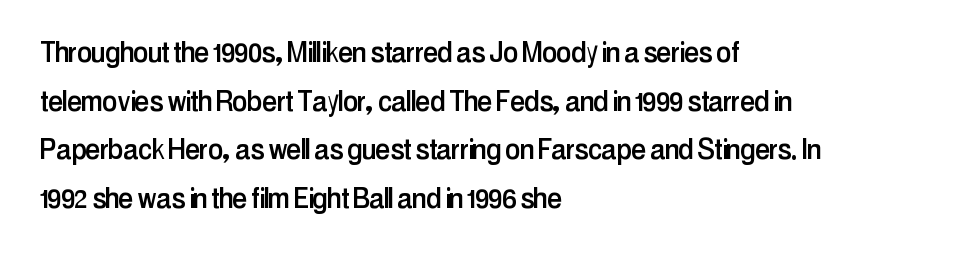
The image shows 34 px condensed sans-serif type, upright; set left-aligned, normal line spacing (1.43x), normal letter spacing, not underlined; low stroke contrast and a medium x-height.
